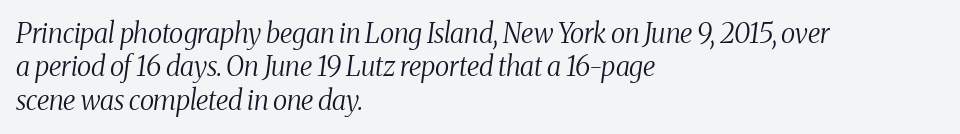
The specimen omits any rule beneath the text block's lines. Inter-character spacing is left at the font's built-in metrics. Does the lettering tilt? It does — this is italic. No letter is thick-stroked: the sample isn't bold.
